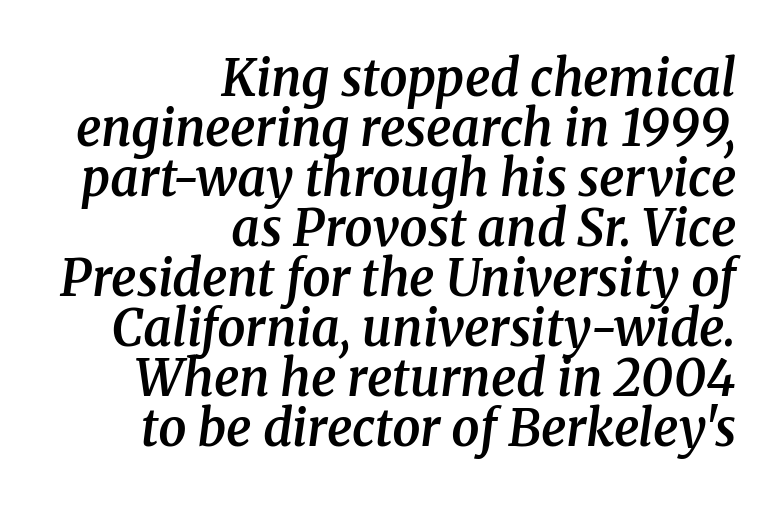
{"serif": "yes", "italic": "yes", "lean": "right", "slant_degrees": 8, "bold": "semi", "weight": "semibold", "width": "normal", "stroke_contrast": "medium", "x_height": "medium", "monospaced": "no", "underline": "no", "align": "right", "line_spacing": "tight", "line_spacing_ratio": 1.0, "letter_spacing": "normal", "letter_spacing_em": 0.0, "glyph_px": 50}
